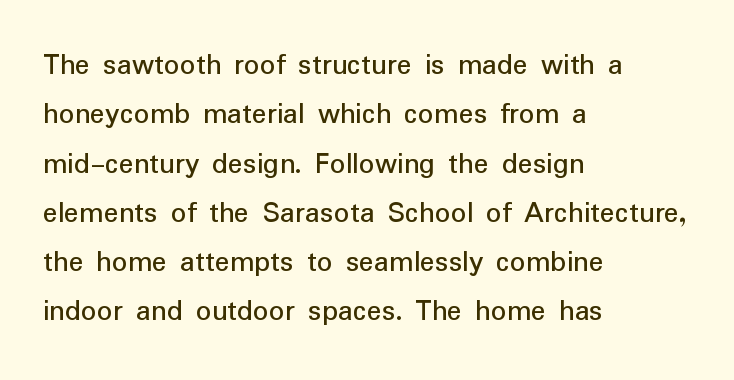
{"serif": "no", "italic": "no", "bold": "no", "weight": "regular", "width": "normal", "stroke_contrast": "low", "x_height": "medium", "monospaced": "no", "underline": "no", "align": "left", "line_spacing": "normal", "line_spacing_ratio": 1.59, "letter_spacing": "normal", "letter_spacing_em": 0.0, "glyph_px": 31}
